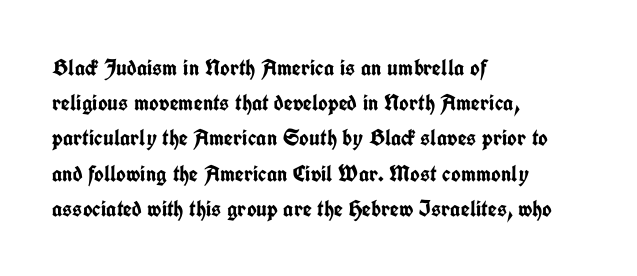
{"italic": "no", "bold": "yes", "underline": "no", "align": "left", "line_spacing": "normal", "line_spacing_ratio": 1.53, "letter_spacing": "normal", "letter_spacing_em": 0.0, "glyph_px": 23}
